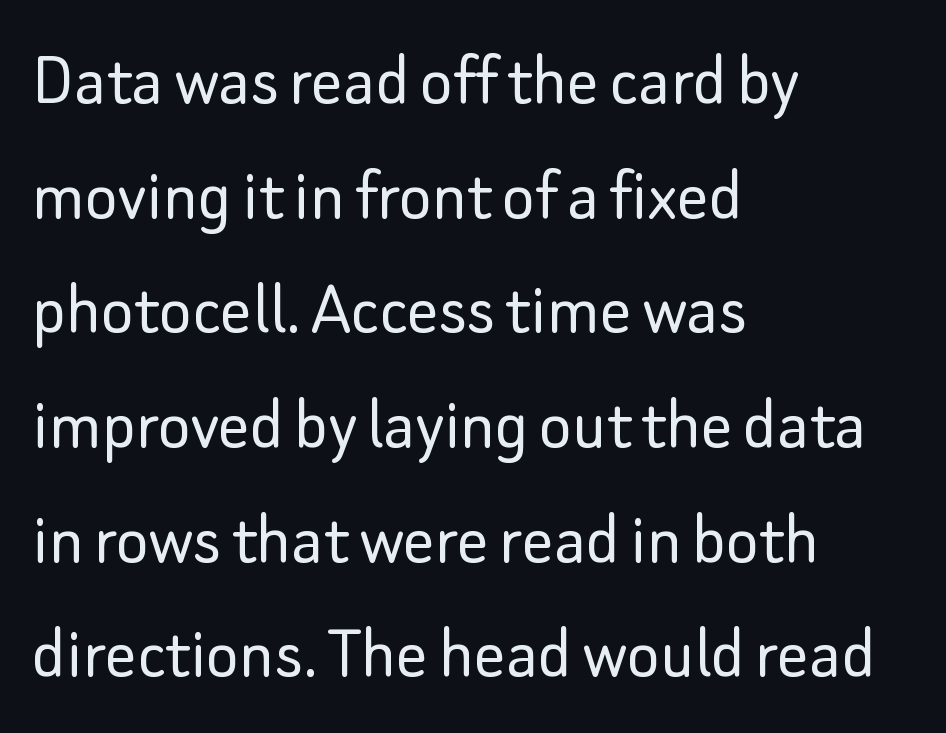
Q: Is the text bold? A: No.
Q: Is the text italic (slanted)? A: No, it is upright.
Q: Is the typeface a serif or a sans-serif typeface? A: Sans-serif.
Q: Is the text underlined? A: No.
Q: How is the paragraph aligned? A: Left-aligned.
Q: Is the spacing between letters normal or unusually wide? A: Normal.
Q: Is the spacing between lines tight, normal or loose? A: Normal.
Q: Width (condensed, normal, or wide)? A: Normal.
Q: Stroke contrast? A: Low.
Q: x-height? A: Small.
Q: Monospaced? A: No.
